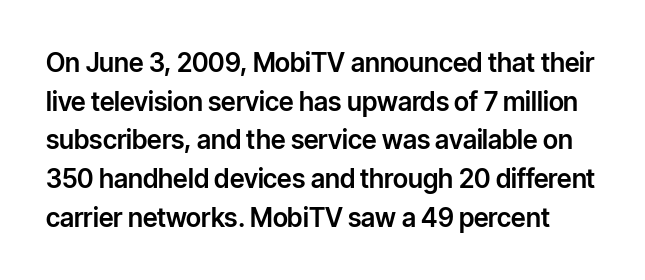
The image shows 26 px text type, upright; set normal line spacing (1.49x), normal letter spacing, not underlined.
